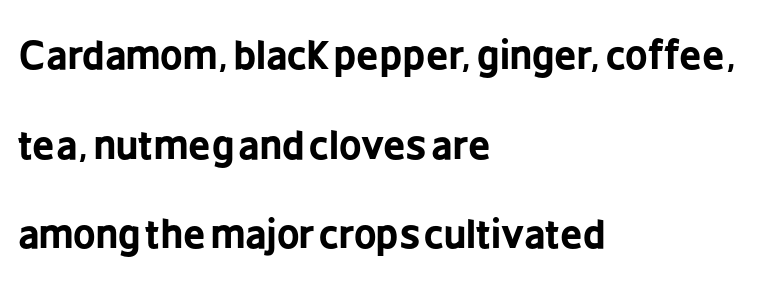
Q: Is the text bold? A: Yes.
Q: Is the text italic (slanted)? A: No, it is upright.
Q: Is the typeface a serif or a sans-serif typeface? A: Sans-serif.
Q: Is the text underlined? A: No.
Q: How is the paragraph aligned? A: Left-aligned.
Q: Is the spacing between letters normal or unusually wide? A: Normal.
Q: Is the spacing between lines tight, normal or loose? A: Loose.
Q: Width (condensed, normal, or wide)? A: Condensed.
Q: Stroke contrast? A: Low.
Q: x-height? A: Medium.
Q: Monospaced? A: No.
